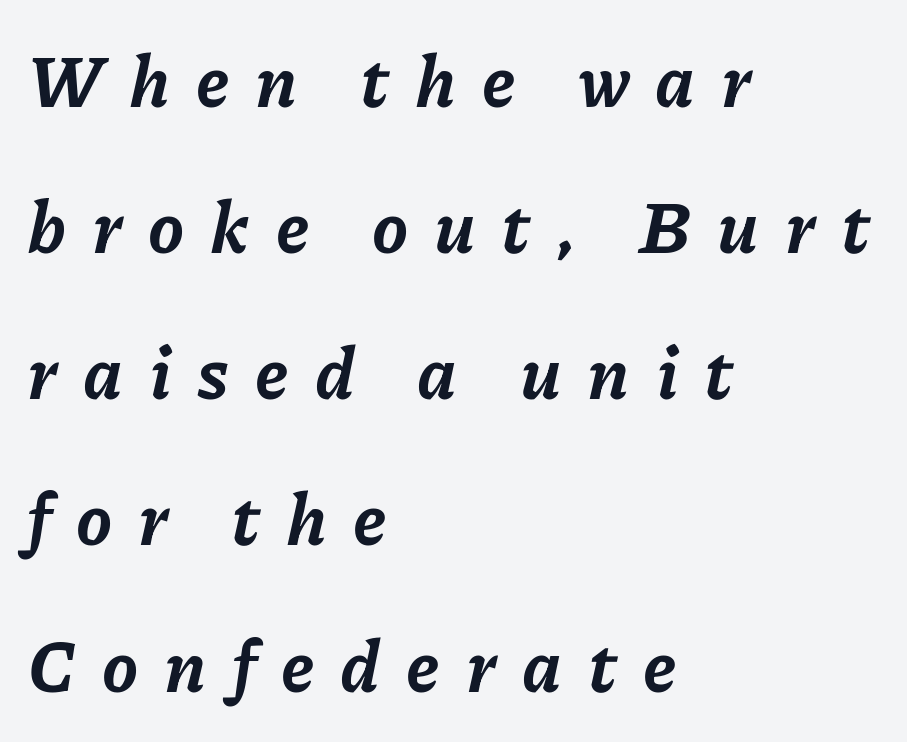
Each word looks stretched out because of the extra space between its letters. This rendering uses left alignment, leaving the right contour irregular. Words float on clear page, feet unadorned. Compared with ordinary roman type, these characters are visibly tilted. Look at the stroke-to-counter ratio: heavy, a bold. Proportional: the letters do not fall into vertical columns.
